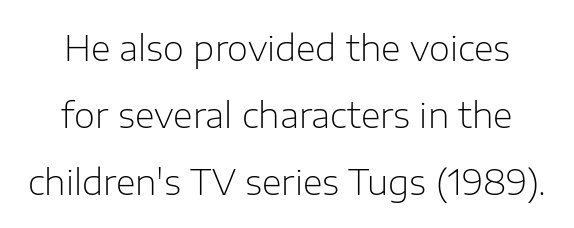
Q: Is the text bold? A: No.
Q: Is the text italic (slanted)? A: No, it is upright.
Q: Is the typeface a serif or a sans-serif typeface? A: Sans-serif.
Q: Is the text underlined? A: No.
Q: Is the spacing between letters normal or unusually wide? A: Normal.
Q: Is the spacing between lines tight, normal or loose? A: Loose.
Q: Width (condensed, normal, or wide)? A: Normal.
Q: Stroke contrast? A: Low.
Q: x-height? A: Medium.
Q: Monospaced? A: No.
